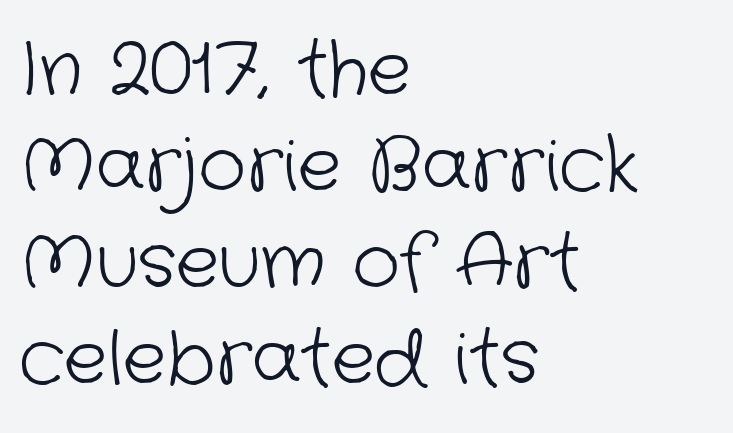
The passage shown is typeset with a sans-serif family. The typeface has the unassuming heft of standard copy or less. The tracking reads as untouched default to a designer's eye. Beneath every word, the page is bare.
